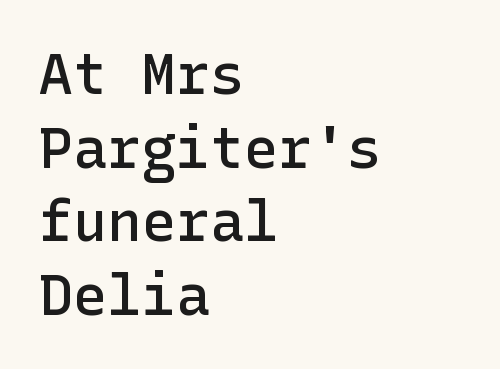
Q: Is the text bold? A: Semi-bold.
Q: Is the text italic (slanted)? A: No, it is upright.
Q: Is the typeface a serif or a sans-serif typeface? A: Sans-serif.
Q: Is the text underlined? A: No.
Q: How is the paragraph aligned? A: Left-aligned.
Q: Is the spacing between letters normal or unusually wide? A: Normal.
Q: Is the spacing between lines tight, normal or loose? A: Normal.
Q: Width (condensed, normal, or wide)? A: Normal.
Q: Stroke contrast? A: Low.
Q: x-height? A: Medium.
